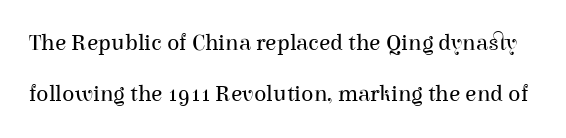
The image shows 23 px text type, upright; set loose line spacing (2.22x), normal letter spacing, not underlined.
